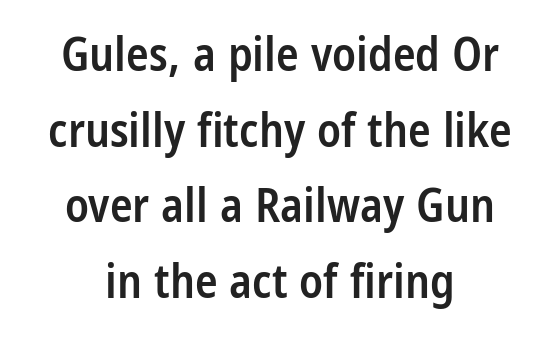
{"serif": "no", "italic": "no", "bold": "semi", "weight": "semibold", "width": "condensed", "stroke_contrast": "low", "x_height": "medium", "monospaced": "no", "underline": "no", "align": "center", "line_spacing": "normal", "line_spacing_ratio": 1.61, "letter_spacing": "normal", "letter_spacing_em": 0.0, "glyph_px": 47}
